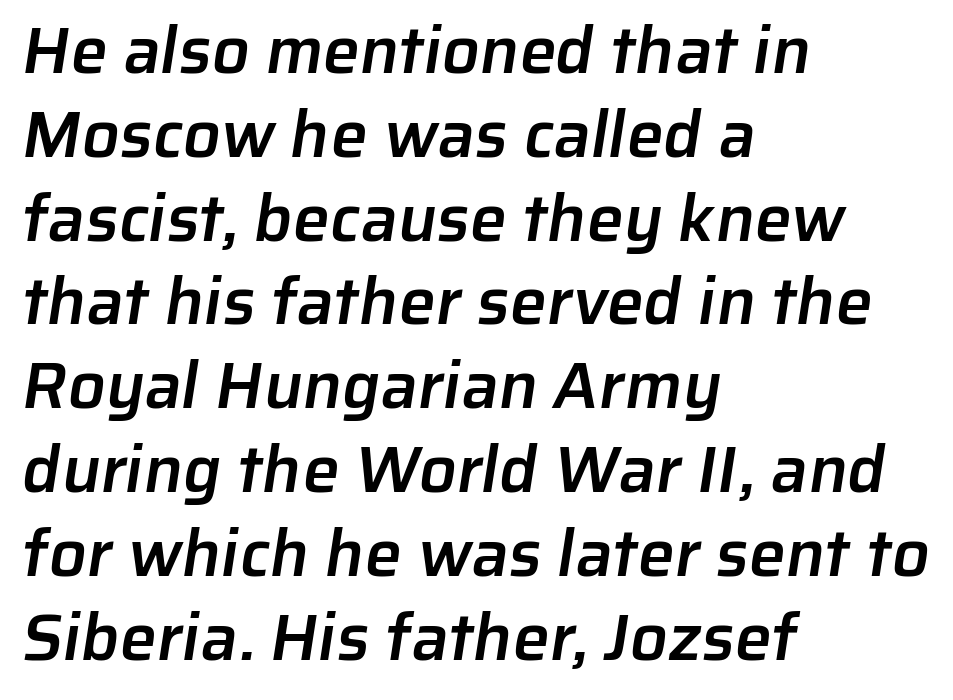
{"serif": "no", "bold": "semi", "weight": "semibold", "width": "normal", "stroke_contrast": "low", "x_height": "medium", "monospaced": "no", "underline": "no", "align": "left", "line_spacing": "normal", "line_spacing_ratio": 1.27, "letter_spacing": "normal", "letter_spacing_em": 0.0, "glyph_px": 66}
